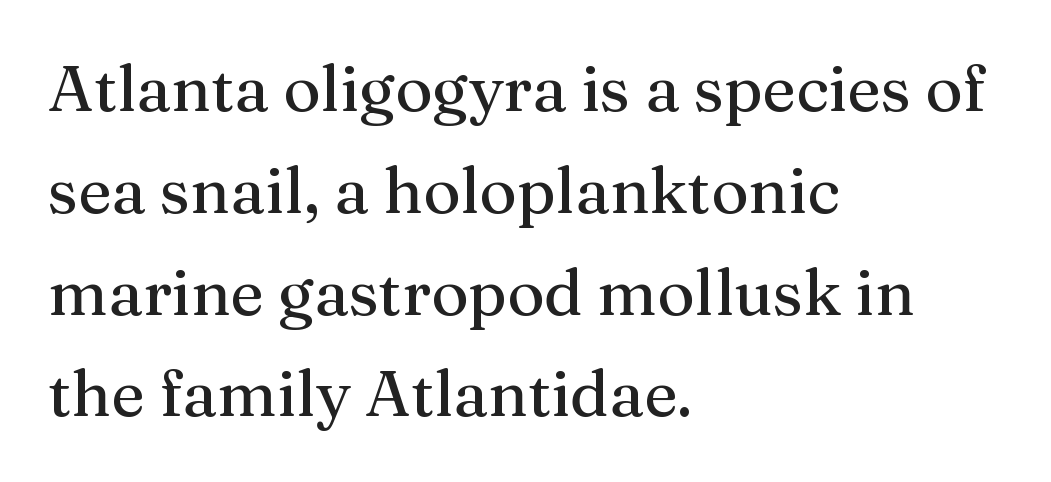
Beneath every word, the page is bare. Serifs: yes, visible at the terminals of the letterforms. Ascenders rise straight up at ninety degrees. The passage shown has conventional tracking throughout. The lines are quadded left. The passage shown is typed in a proportional face where columns would drift.
